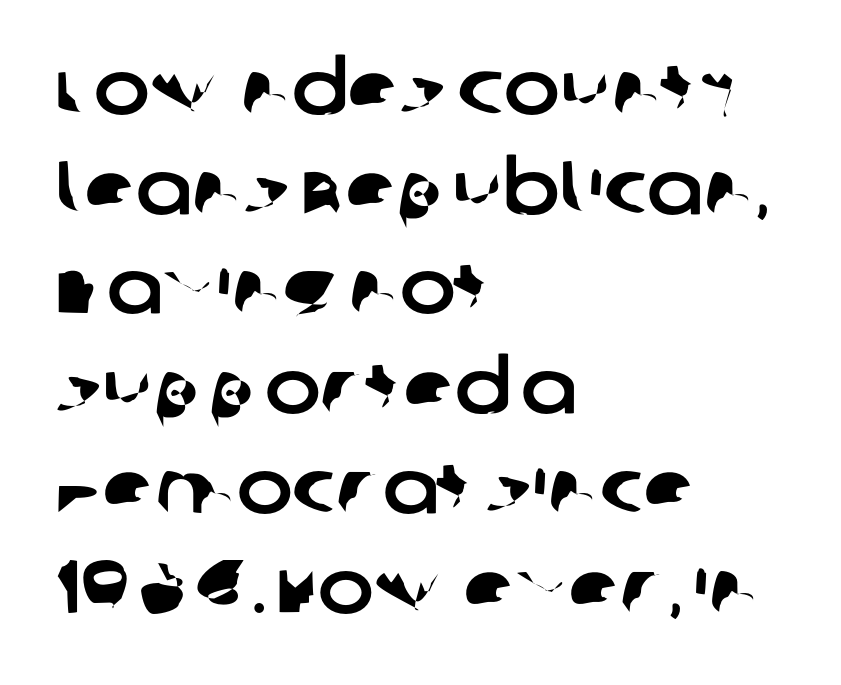
Q: Is the typeface a serif or a sans-serif typeface? A: Sans-serif.
Q: Is the text underlined? A: No.
Q: How is the paragraph aligned? A: Left-aligned.
Q: Is the spacing between letters normal or unusually wide? A: Normal.
Q: Is the spacing between lines tight, normal or loose? A: Normal.
Q: Width (condensed, normal, or wide)? A: Normal.
Q: Stroke contrast? A: Low.
Q: x-height? A: Large.
Q: Monospaced? A: No.
